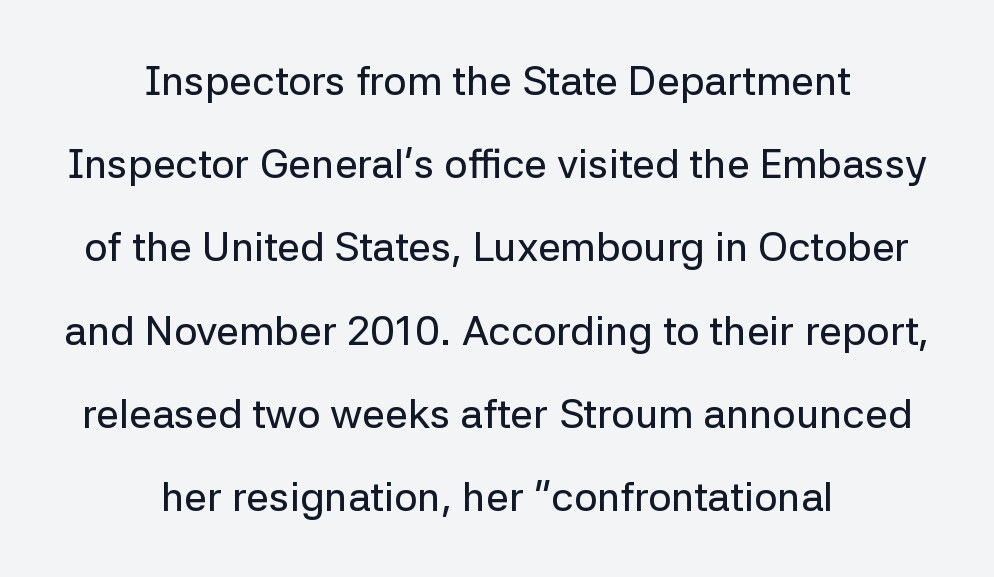
Do the letters lean? They stand straight. In terms of leading, this rendering errs on the spacious side. A typesetter would call this proportional, since set widths differ per character. Type without underlining. How are the letters spaced? Ordinarily, with no added tracking.
